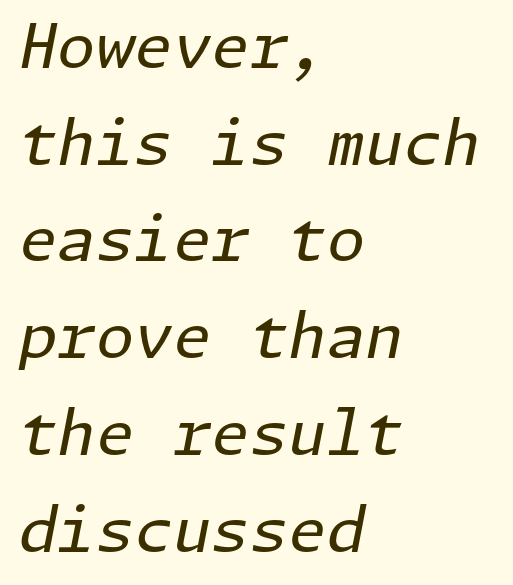
{"italic": "yes", "lean": "right", "slant_degrees": 11, "bold": "no", "weight": "regular", "width": "normal", "stroke_contrast": "low", "x_height": "medium", "underline": "no", "align": "left", "line_spacing": "normal", "line_spacing_ratio": 1.56, "letter_spacing": "normal", "letter_spacing_em": 0.0, "glyph_px": 62}
